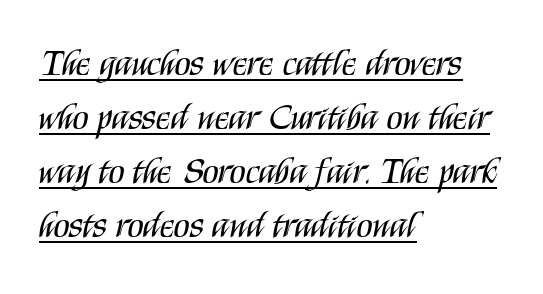
The image shows 37 px regular-weight, condensed sans-serif type; set left-aligned, normal line spacing (1.46x), normal letter spacing, underlined; medium stroke contrast and a large x-height.
